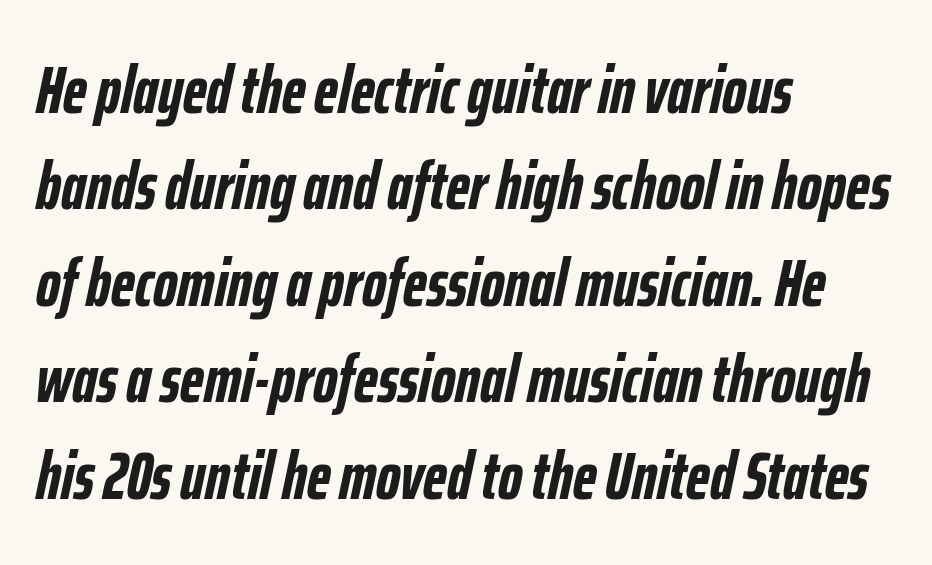
Would a proofreader flag this as italicized? Yes. Character widths vary here, with narrow letters taking less room than wide ones. This block has exactly the height ordinary leading produces. Each line starts at the same left margin while the right side varies. Descenders hang freely into open space. The horizontal fit of the characters is conventional and even.
